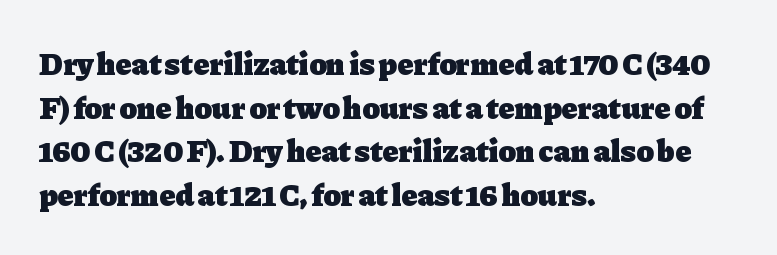
The passage shown is typed in a proportional face where columns would drift. All the whitespace from short lines collects on the right. The gaps between neighbouring characters are ordinary and unremarkable. Quick note: not italic, upright. The font family rendered here belongs to the serif group.
